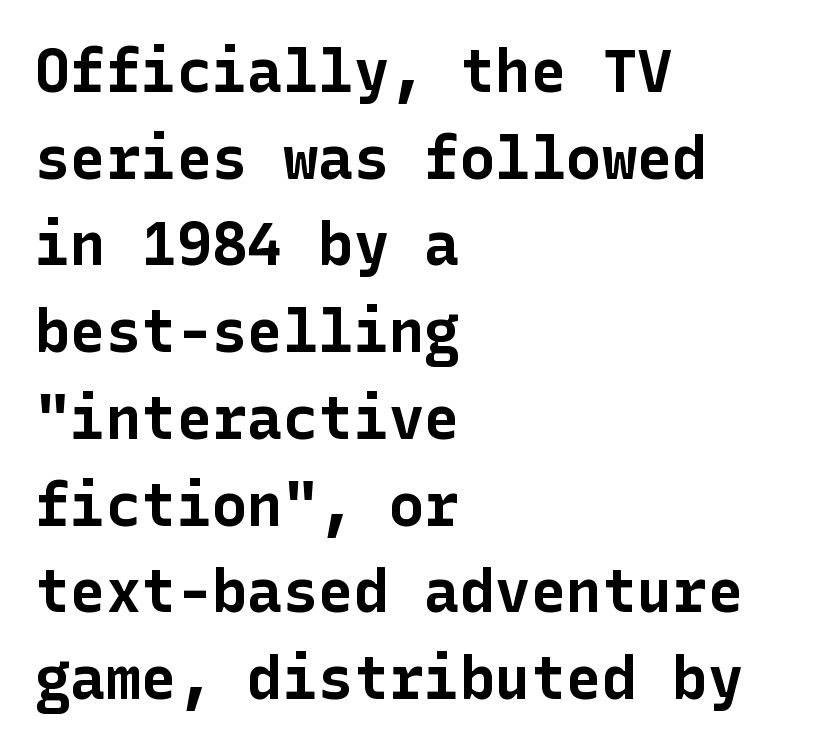
{"serif": "no", "italic": "no", "bold": "yes", "weight": "bold", "width": "normal", "stroke_contrast": "low", "x_height": "medium", "underline": "no", "align": "left", "line_spacing": "normal", "line_spacing_ratio": 1.47, "letter_spacing": "normal", "letter_spacing_em": 0.0, "glyph_px": 59}
